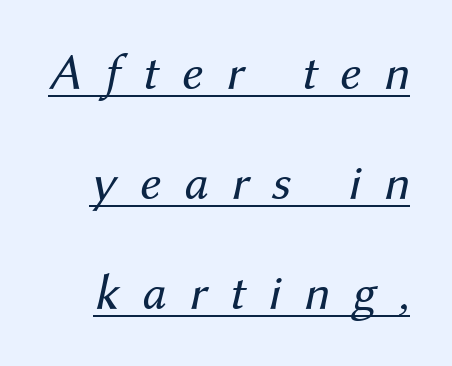
Q: Is the text bold? A: No.
Q: Is the text italic (slanted)? A: Yes, it leans right by about 12 degrees.
Q: Is the text underlined? A: Yes.
Q: Is the spacing between letters normal or unusually wide? A: Unusually wide.
Q: Is the spacing between lines tight, normal or loose? A: Loose.
Q: Width (condensed, normal, or wide)? A: Normal.
Q: Stroke contrast? A: Medium.
Q: x-height? A: Medium.
Q: Monospaced? A: No.
